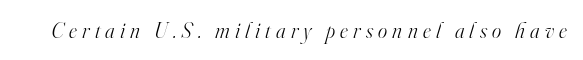
{"italic": "yes", "lean": "right", "slant_degrees": 16, "bold": "no", "underline": "no", "letter_spacing": "wide", "letter_spacing_em": 0.24, "glyph_px": 22}
